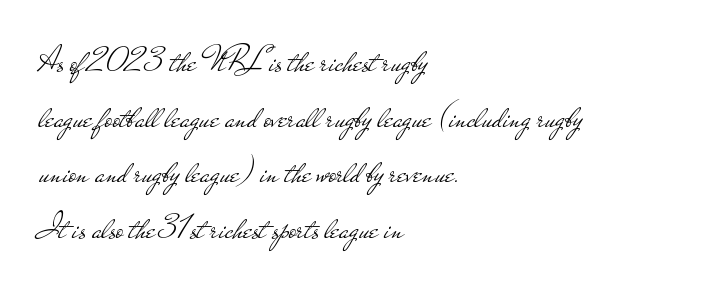
Q: Is the text bold? A: No.
Q: Is the text italic (slanted)? A: Yes.
Q: Is the typeface a serif or a sans-serif typeface? A: Sans-serif.
Q: Is the text underlined? A: No.
Q: How is the paragraph aligned? A: Left-aligned.
Q: Is the spacing between letters normal or unusually wide? A: Normal.
Q: Is the spacing between lines tight, normal or loose? A: Normal.
Q: Width (condensed, normal, or wide)? A: Wide.
Q: Stroke contrast? A: Low.
Q: x-height? A: Small.
Q: Monospaced? A: No.
